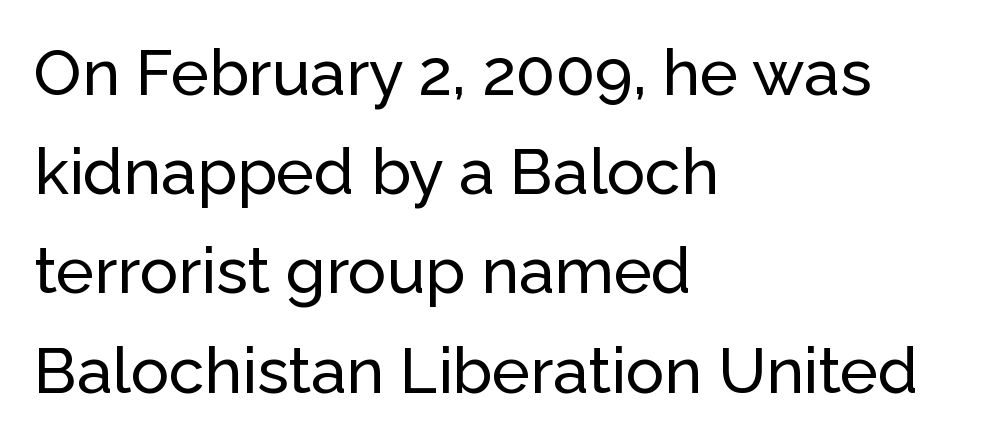
Q: Is the text italic (slanted)? A: No, it is upright.
Q: Is the typeface a serif or a sans-serif typeface? A: Sans-serif.
Q: Is the text underlined? A: No.
Q: How is the paragraph aligned? A: Left-aligned.
Q: Is the spacing between letters normal or unusually wide? A: Normal.
Q: Is the spacing between lines tight, normal or loose? A: Normal.
Q: Width (condensed, normal, or wide)? A: Normal.
Q: Stroke contrast? A: Low.
Q: x-height? A: Medium.
Q: Monospaced? A: No.
